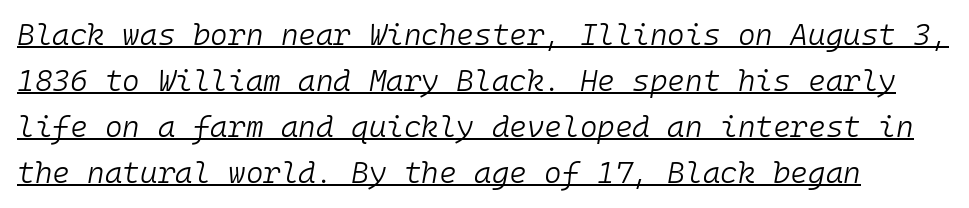
The letterforms sit shoulder to shoulder at normal distance. Think of a typewriter: that constant character pitch is what you see here. Nothing heavy about these letters — not bold at all. If you measured baseline to baseline, you'd find a middling distance. The face used here has a pronounced slope to its letters.
